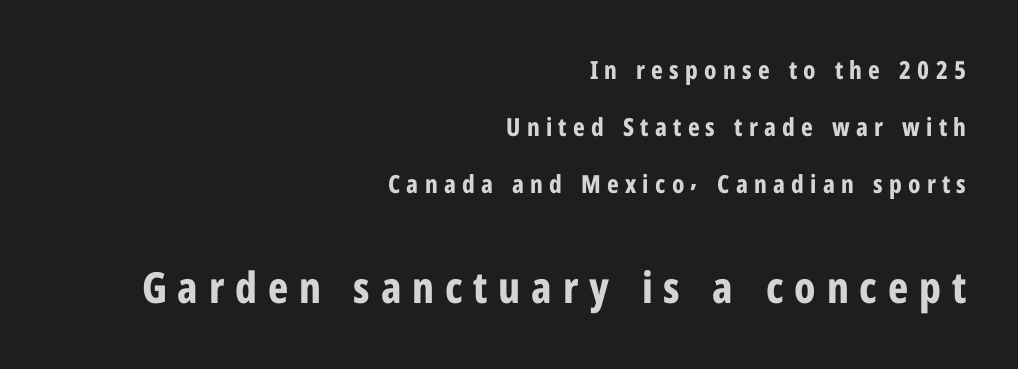
You'd pick this weight for a headline — it's a proper bold. Posture: vertical. Letterform terminals end flat and unadorned throughout the passage. Looks like regular typesetting: each glyph gets only the width it needs.
